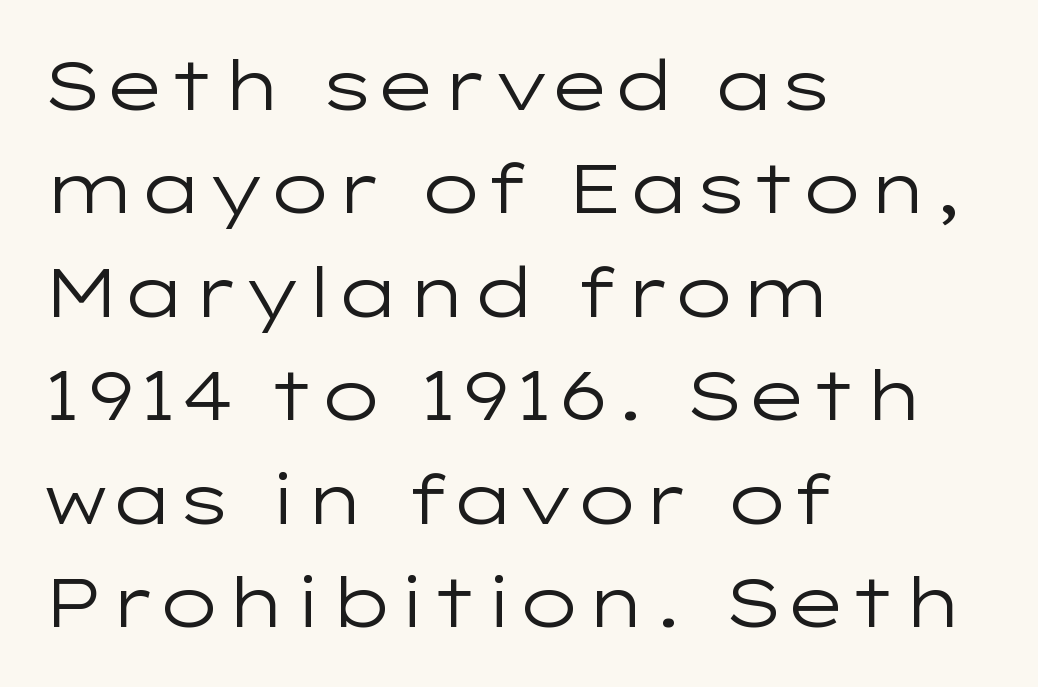
The image shows 69 px regular-weight, wide sans-serif type, upright; set left-aligned, normal line spacing (1.5x), normal letter spacing, not underlined; low stroke contrast and a medium x-height.
